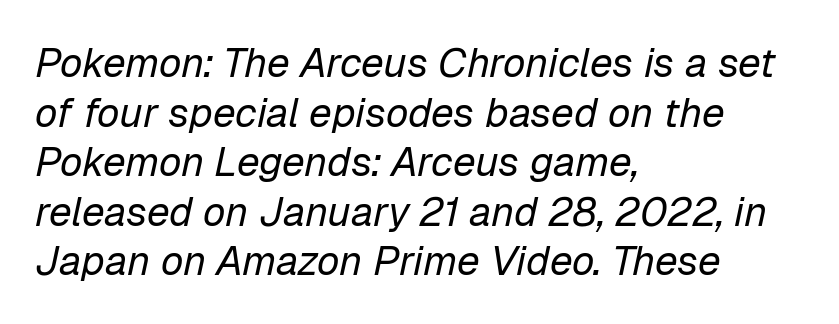
Bare-footed words on every line. Students, note that the glyphs here touch the page at normal intervals. A student would call this left alignment; a typographer would say flush left, rag right. Ink coverage per letter is moderate at most. Posture: slanted.
